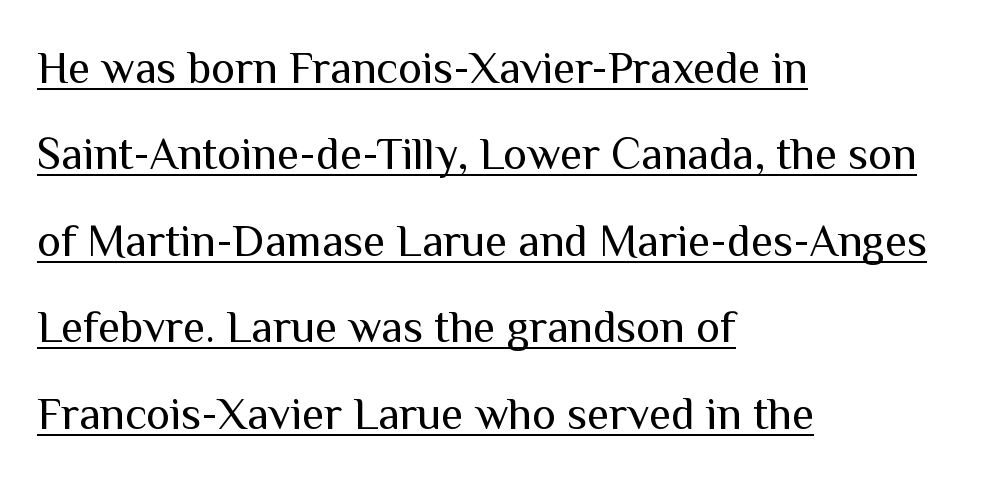
Is this a fixed-width face? No — the glyphs have proportional, varying widths. Font category for this specimen: sans-serif. Standard letterfit; no display-style spreading of the glyphs. Which margin do the lines hug? The left one — the right edge is uneven.
